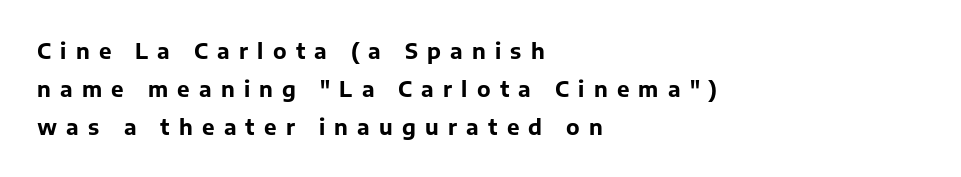
Unlike italic type, these characters show no tilt at all. The area under the type is left untouched. Tracking here is generous; glyphs stand well apart from one another. Set as a true bold cut, around the 700 mark. The compositor pushed each line to the left boundary.
